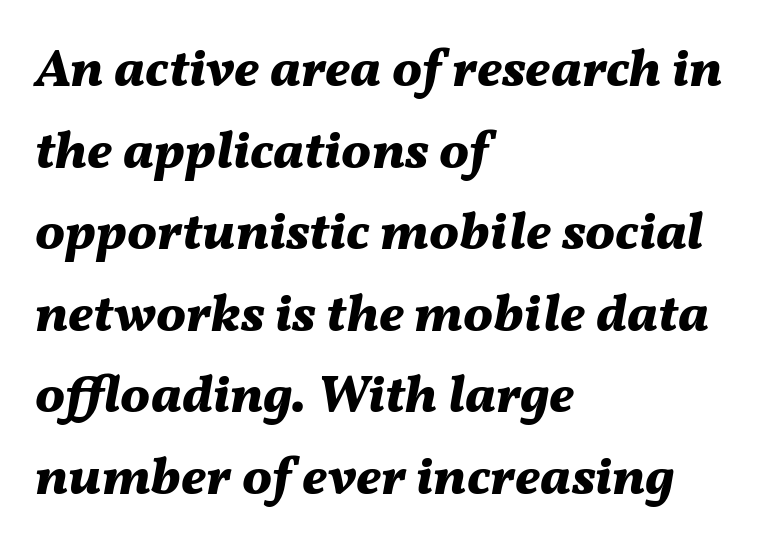
The image shows 53 px bold type, italic (leaning right); set left-aligned, normal line spacing (1.54x), normal letter spacing, not underlined; medium stroke contrast and a medium x-height.
